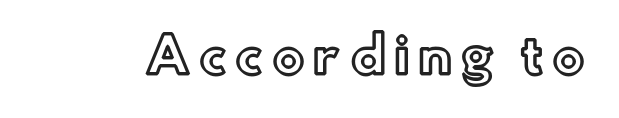
The string is rendered with underlining switched off. The rendering uses natural spacing where letterforms have individual widths. The type sits square on the baseline with zero lean.
